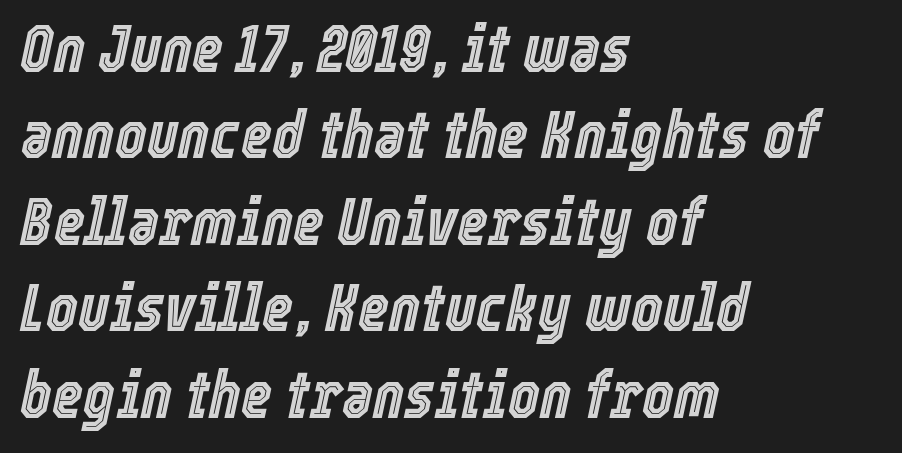
{"italic": "yes", "lean": "right", "slant_degrees": 12, "width": "condensed", "x_height": "medium", "monospaced": "no", "underline": "no", "align": "left", "line_spacing": "normal", "line_spacing_ratio": 1.29, "letter_spacing": "normal", "letter_spacing_em": 0.0, "glyph_px": 67}
